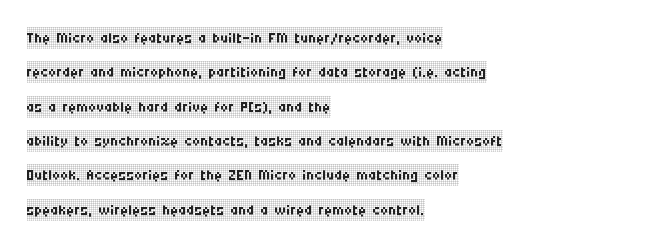
The specimen reads as upright at a glance. Is the stroke heavy? The answer is a plain regular-or-lighter. Clear beneath every line of the passage. Notice how descenders clear the ascenders below comfortably — that's standard leading.
